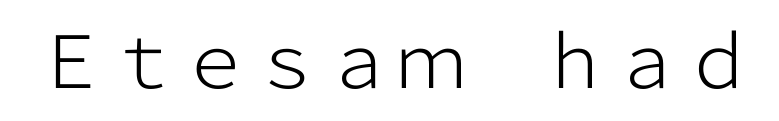
{"serif": "no", "italic": "no", "bold": "no", "weight": "light", "width": "normal", "stroke_contrast": "low", "x_height": "medium", "monospaced": "no", "underline": "no", "letter_spacing": "normal", "letter_spacing_em": 0.0, "glyph_px": 72}
